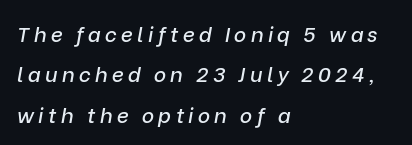
The image shows 21 px text type, italic (leaning right); set left-aligned, loose line spacing (1.92x), unusually wide letter spacing (+0.2 em), not underlined.
